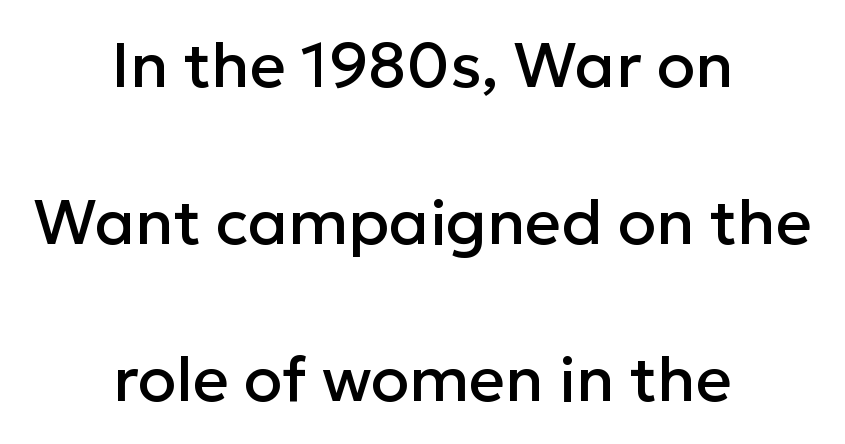
Q: Is the text italic (slanted)? A: No, it is upright.
Q: Is the typeface a serif or a sans-serif typeface? A: Sans-serif.
Q: Is the text underlined? A: No.
Q: How is the paragraph aligned? A: Centered.
Q: Is the spacing between letters normal or unusually wide? A: Normal.
Q: Is the spacing between lines tight, normal or loose? A: Loose.
Q: Width (condensed, normal, or wide)? A: Normal.
Q: Stroke contrast? A: Low.
Q: x-height? A: Medium.
Q: Monospaced? A: No.
